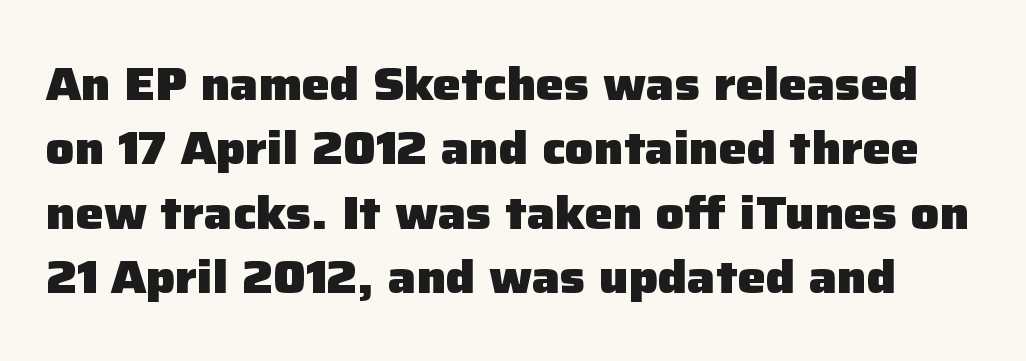
Interline gaps are of average width in this sample. Typographically, this falls in the sans-serif category. Proportional: the letters do not fall into vertical columns. You could call the tracking neutral — neither tight nor loose.
